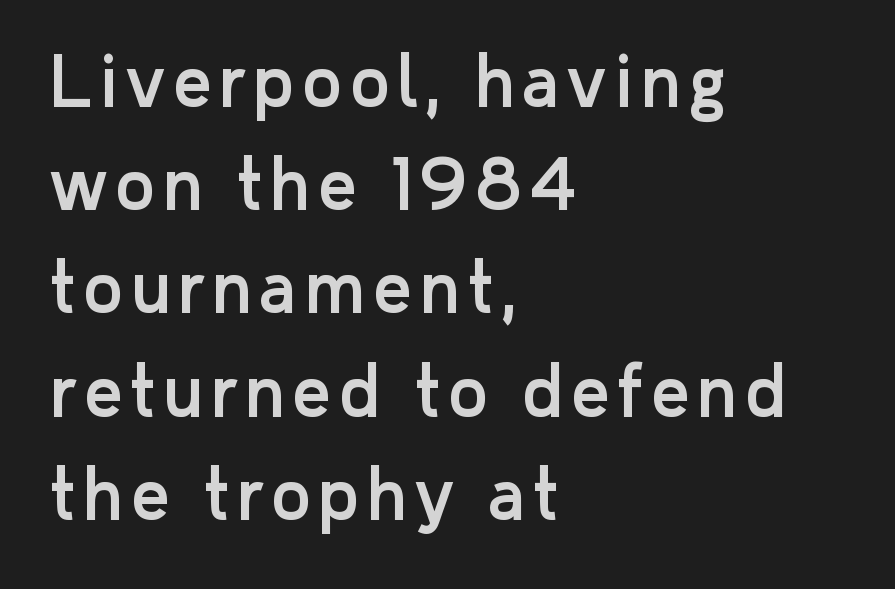
Q: Is the text italic (slanted)? A: No, it is upright.
Q: Is the typeface a serif or a sans-serif typeface? A: Sans-serif.
Q: Is the text underlined? A: No.
Q: How is the paragraph aligned? A: Left-aligned.
Q: Is the spacing between lines tight, normal or loose? A: Normal.
Q: Width (condensed, normal, or wide)? A: Normal.
Q: Stroke contrast? A: Low.
Q: x-height? A: Medium.
Q: Monospaced? A: No.
